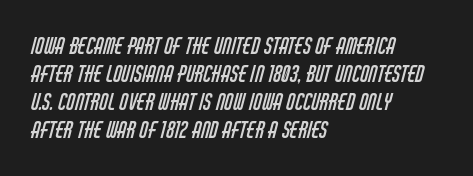
{"bold": "no", "underline": "no", "align": "left", "line_spacing": "normal", "line_spacing_ratio": 1.28, "letter_spacing": "normal", "letter_spacing_em": 0.0, "glyph_px": 22}
